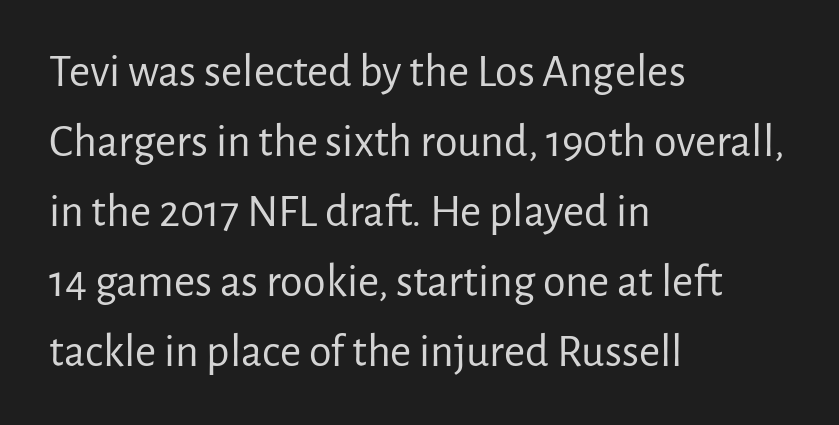
{"serif": "no", "italic": "no", "bold": "no", "weight": "regular", "width": "normal", "stroke_contrast": "low", "x_height": "medium", "monospaced": "no", "underline": "no", "align": "left", "line_spacing": "normal", "line_spacing_ratio": 1.52, "letter_spacing": "normal", "letter_spacing_em": 0.0, "glyph_px": 46}
